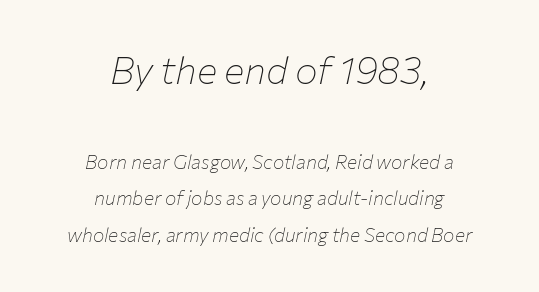
Q: Is the text bold? A: No.
Q: Is the text italic (slanted)? A: Yes, it leans right by about 12 degrees.
Q: Is the text underlined? A: No.
Q: How is the paragraph aligned? A: Centered.
Q: Is the spacing between letters normal or unusually wide? A: Normal.
Q: Is the spacing between lines tight, normal or loose? A: Loose.
Q: Which block of text is set in a larger size, the first (top) or the second (bottom)? A: The first (top) one.
Q: Width (condensed, normal, or wide)? A: Normal.
Q: Stroke contrast? A: Low.
Q: x-height? A: Medium.
Q: Monospaced? A: No.
